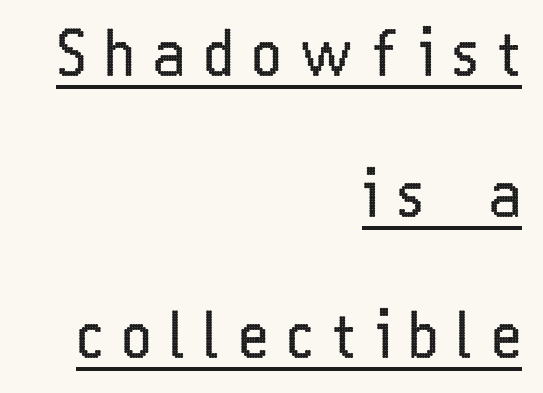
Q: Is the text bold? A: No.
Q: Is the text italic (slanted)? A: No, it is upright.
Q: Is the typeface a serif or a sans-serif typeface? A: Sans-serif.
Q: Is the text underlined? A: Yes.
Q: How is the paragraph aligned? A: Right-aligned.
Q: Is the spacing between letters normal or unusually wide? A: Unusually wide.
Q: Is the spacing between lines tight, normal or loose? A: Loose.
Q: Width (condensed, normal, or wide)? A: Condensed.
Q: Stroke contrast? A: Low.
Q: x-height? A: Medium.
Q: Monospaced? A: No.
